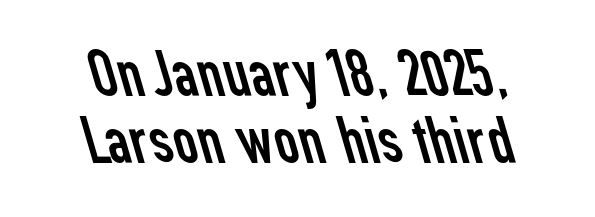
{"serif": "no", "bold": "no", "weight": "regular", "width": "normal", "stroke_contrast": "low", "x_height": "medium", "monospaced": "no", "underline": "no", "line_spacing": "tight", "line_spacing_ratio": 1.0, "letter_spacing": "normal", "letter_spacing_em": 0.0, "glyph_px": 67}
